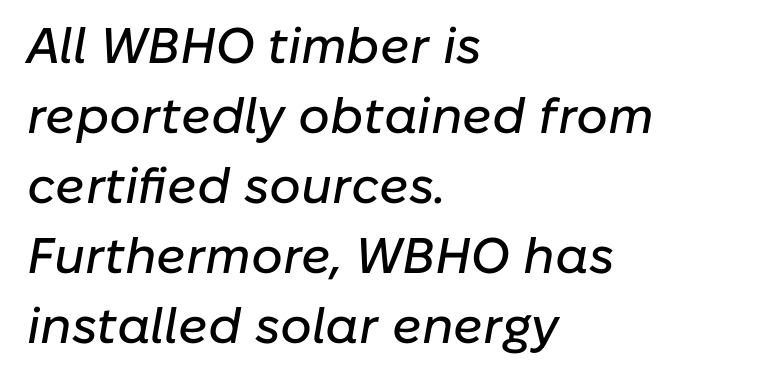
Observe the ordinary spacing: letters are neighbours, not strangers. Would a proofreader flag this as italicized? Yes. Short and long lines alike share a common starting point at left. Leading matches the norm, producing a regular column. Each letter keeps its own natural width here, so spacing adapts to shape. The words here are not underlined.
